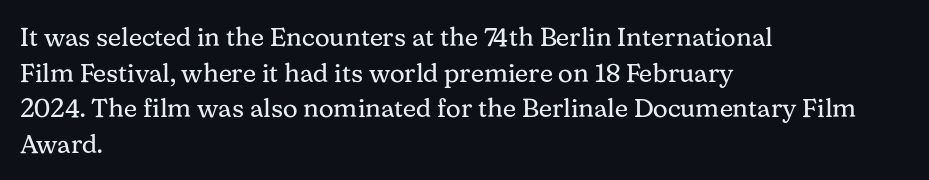
The line texture is even and compact thanks to regular tracking. Honestly, the row spacing looks completely unremarkable. Every row of glyphs begins at an identical x-position on the left. The letters stand straight up with perfectly vertical stems. Stroke thickness stays within the range of a standard reading face or lighter. Unmarked baselines from the first word to the last.
